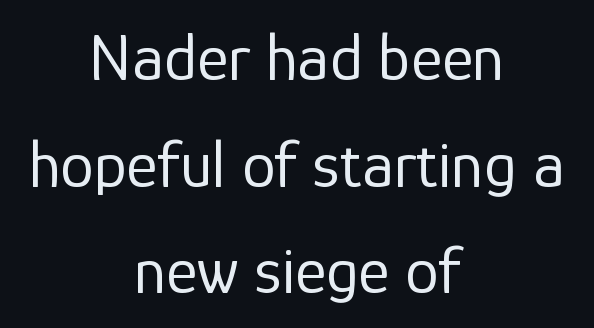
Q: Is the text bold? A: No.
Q: Is the text italic (slanted)? A: No, it is upright.
Q: Is the typeface a serif or a sans-serif typeface? A: Sans-serif.
Q: Is the text underlined? A: No.
Q: How is the paragraph aligned? A: Centered.
Q: Is the spacing between letters normal or unusually wide? A: Normal.
Q: Is the spacing between lines tight, normal or loose? A: Normal.
Q: Width (condensed, normal, or wide)? A: Normal.
Q: Stroke contrast? A: Low.
Q: x-height? A: Medium.
Q: Monospaced? A: No.
